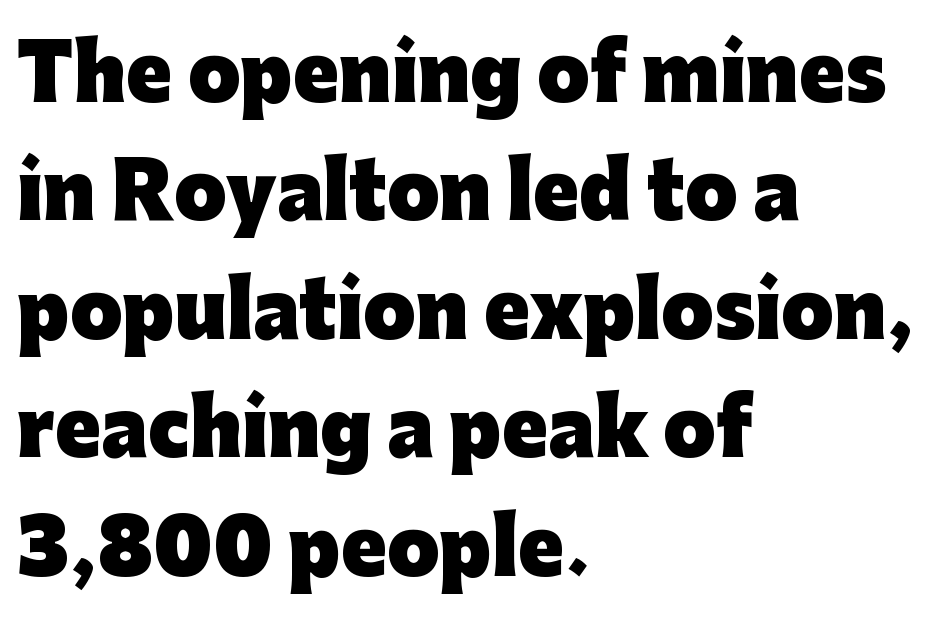
The image shows 75 px heavy sans-serif type, upright; set left-aligned, normal line spacing (1.58x), normal letter spacing, not underlined; low stroke contrast and a medium x-height.
